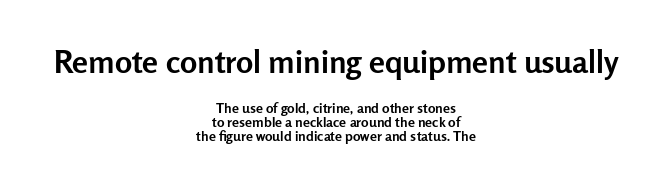
{"serif": "no", "italic": "no", "bold": "yes", "weight": "semibold", "width": "normal", "stroke_contrast": "low", "x_height": "medium", "monospaced": "no", "underline": "no", "align": "center", "line_spacing": "tight", "line_spacing_ratio": 1.0, "letter_spacing": "normal", "letter_spacing_em": 0.0, "larger_block": "first", "size_ratio": 2.29, "glyph_px": 32}
